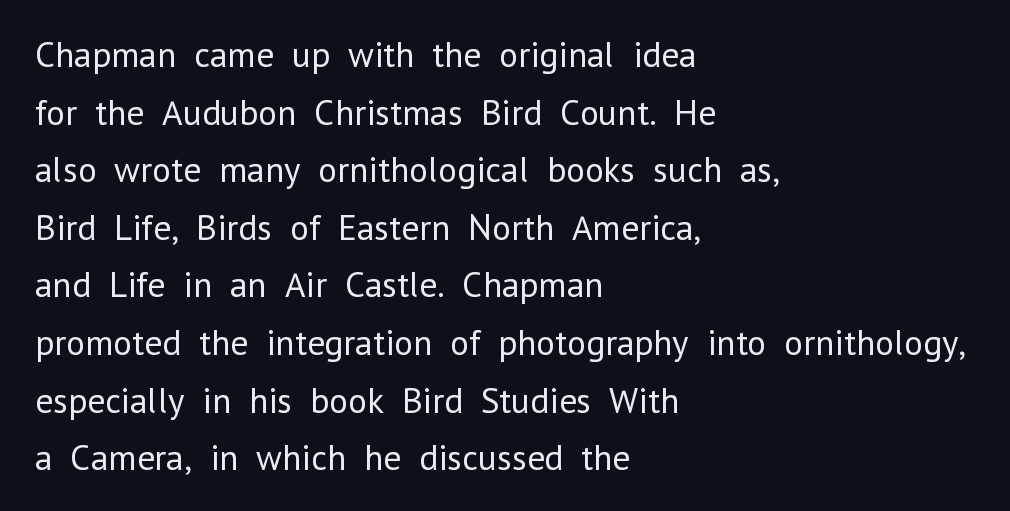
{"serif": "no", "italic": "no", "bold": "no", "weight": "regular", "width": "normal", "stroke_contrast": "low", "x_height": "medium", "monospaced": "no", "underline": "no", "align": "left", "line_spacing": "normal", "line_spacing_ratio": 1.6, "letter_spacing": "normal", "letter_spacing_em": 0.0, "glyph_px": 36}
